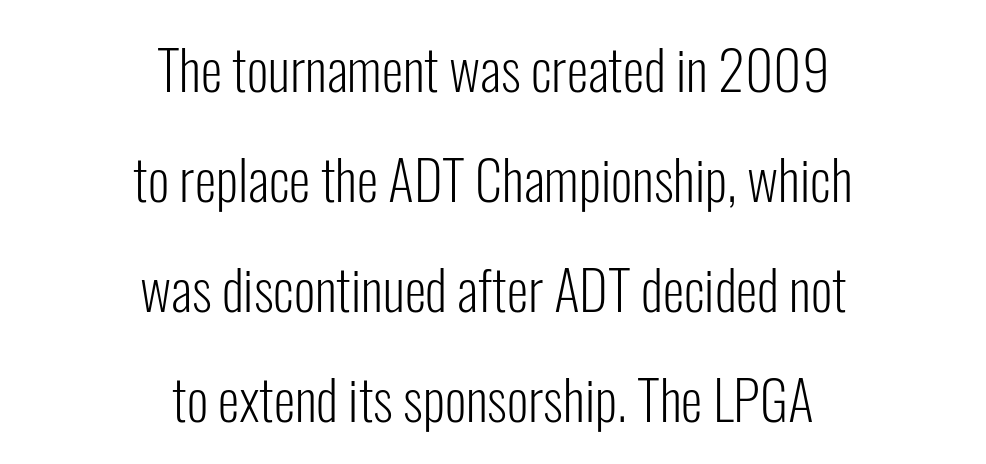
The image shows 55 px light, condensed sans-serif type, upright; set centered, loose line spacing (2.0x), normal letter spacing, not underlined; low stroke contrast and a medium x-height.
